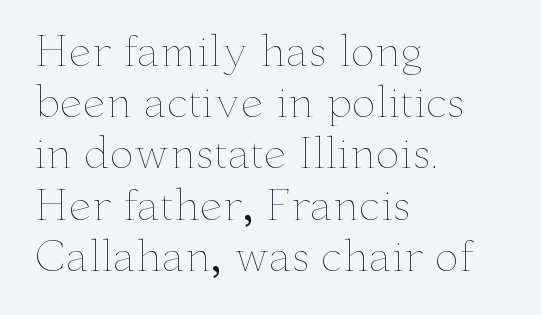
Each letter keeps its own natural width here, so spacing adapts to shape. Glance below the letters and you will spot only blank space. These lines were composed using upright roman letters. Look at the tracking — it's just the regular setting, nothing added. One glance says typical: line gaps are just what's usual. The typesetting does not lean heavy: it is not bold.
